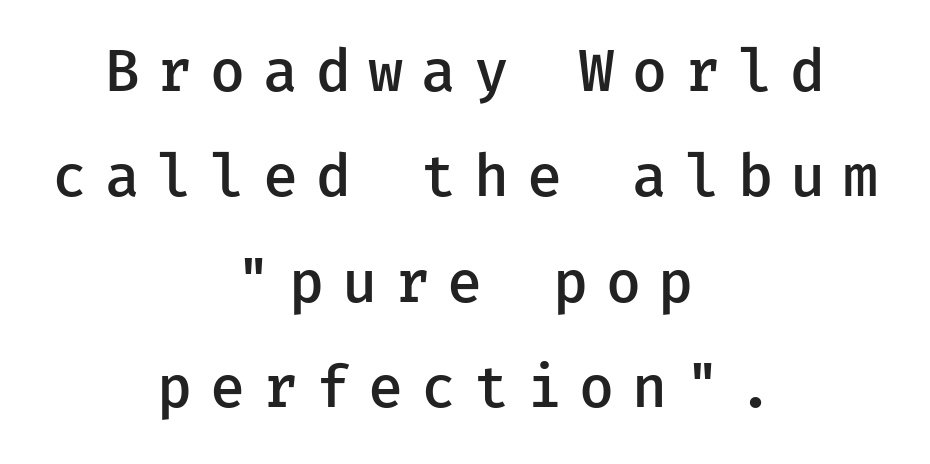
The rendering uses typewriter-style spacing with identical character cells. This sample is center-justified, so both line endings float freely. Compared with typical body copy, the letter spacing here is much looser. These lines are composed in type without serifs. Look at the stroke-to-counter ratio: somewhat heavy, a semibold. Characters remain perfectly vertical along every line.
